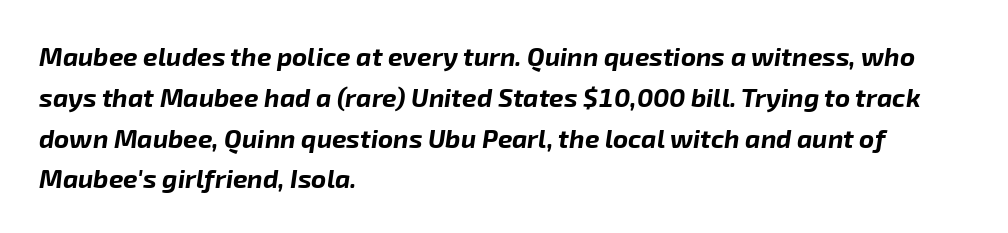
Q: Is the text bold? A: Yes.
Q: Is the text italic (slanted)? A: Yes, it leans right by about 8 degrees.
Q: Is the text underlined? A: No.
Q: How is the paragraph aligned? A: Left-aligned.
Q: Is the spacing between letters normal or unusually wide? A: Normal.
Q: Is the spacing between lines tight, normal or loose? A: Normal.
